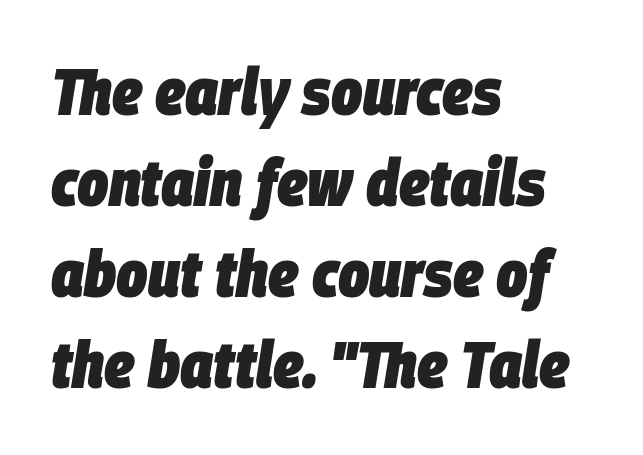
Q: Is the text bold? A: Yes.
Q: Is the text italic (slanted)? A: Yes, it leans right by about 9 degrees.
Q: Is the text underlined? A: No.
Q: How is the paragraph aligned? A: Left-aligned.
Q: Is the spacing between letters normal or unusually wide? A: Normal.
Q: Is the spacing between lines tight, normal or loose? A: Normal.
Q: Width (condensed, normal, or wide)? A: Condensed.
Q: Stroke contrast? A: Low.
Q: x-height? A: Large.
Q: Monospaced? A: No.
